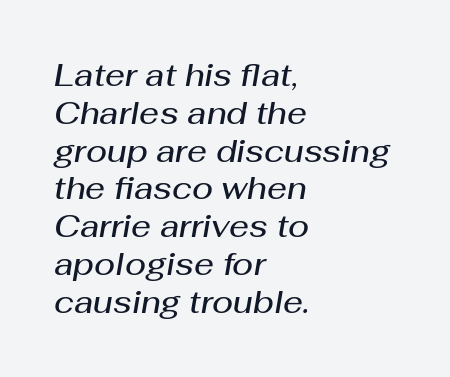
The image shows 31 px semibold type, italic (leaning right); set left-aligned, line spacing 1.22x, normal letter spacing, not underlined; medium stroke contrast and a medium x-height.
